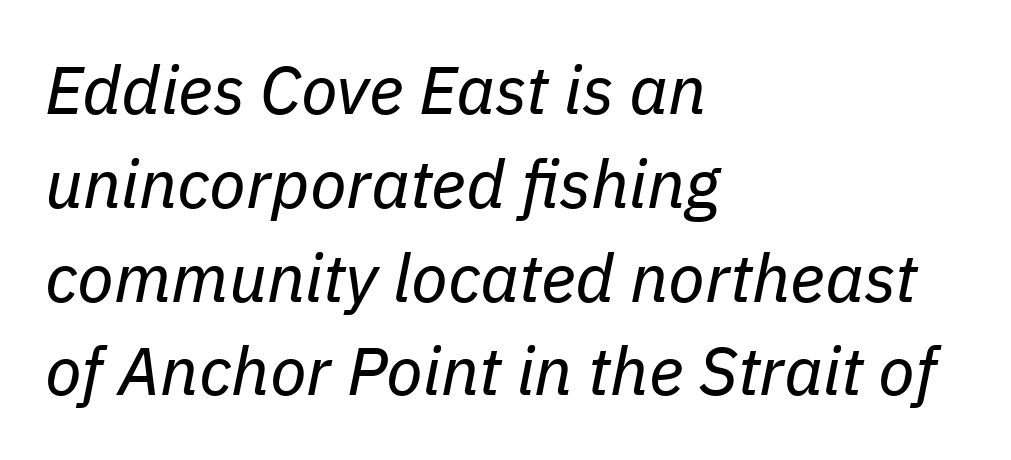
Q: Is the text bold? A: No.
Q: Is the text italic (slanted)? A: Yes, it leans right by about 11 degrees.
Q: Is the text underlined? A: No.
Q: How is the paragraph aligned? A: Left-aligned.
Q: Is the spacing between letters normal or unusually wide? A: Normal.
Q: Is the spacing between lines tight, normal or loose? A: Normal.
Q: Width (condensed, normal, or wide)? A: Normal.
Q: Stroke contrast? A: Low.
Q: x-height? A: Medium.
Q: Monospaced? A: No.
